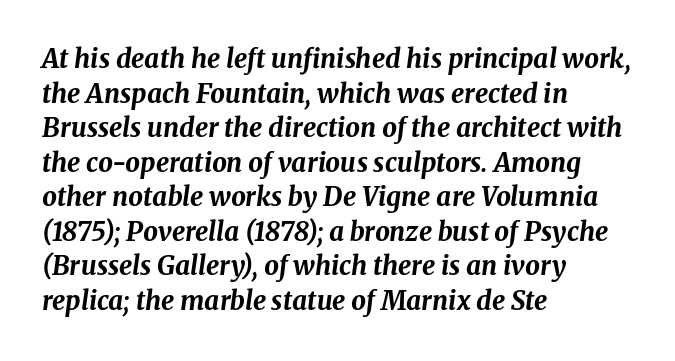
Q: Is the text bold? A: Yes.
Q: Is the text italic (slanted)? A: Yes, it leans right by about 8 degrees.
Q: Is the text underlined? A: No.
Q: How is the paragraph aligned? A: Left-aligned.
Q: Is the spacing between letters normal or unusually wide? A: Normal.
Q: Is the spacing between lines tight, normal or loose? A: Normal.
